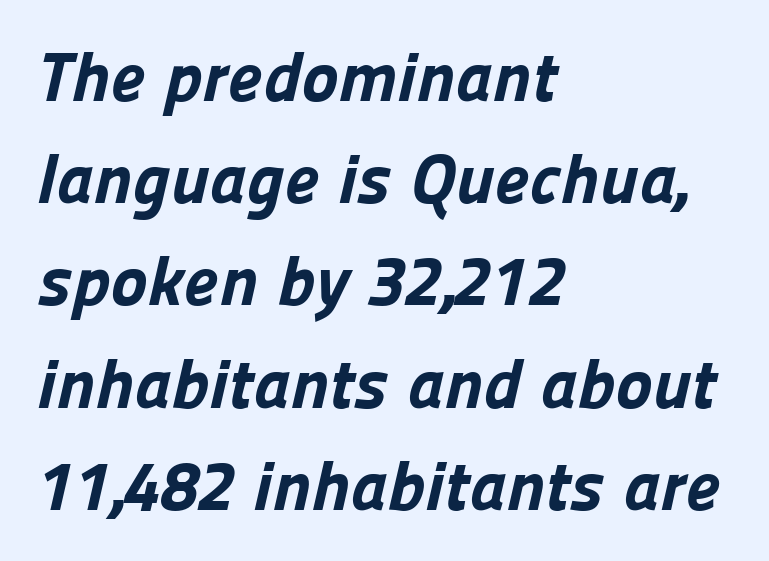
The passage shown is not underscored anywhere. Note: no serifs on the glyphs. The space between consecutive lines is moderate. A full-strength bold gives these letters their thick strokes. Honestly, the letter spacing is just normal — you wouldn't notice it. Notice how the passage keeps a crisp vertical edge on the left only.
